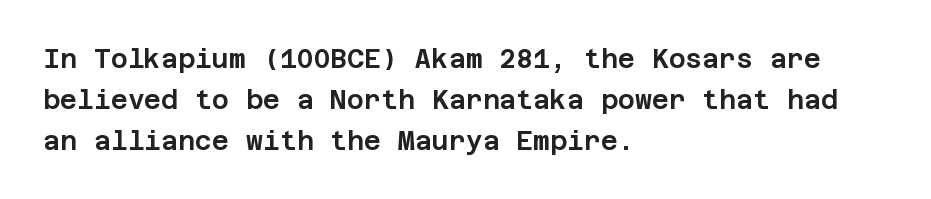
Q: Is the text italic (slanted)? A: No, it is upright.
Q: Is the text underlined? A: No.
Q: How is the paragraph aligned? A: Left-aligned.
Q: Is the spacing between letters normal or unusually wide? A: Normal.
Q: Is the spacing between lines tight, normal or loose? A: Normal.
